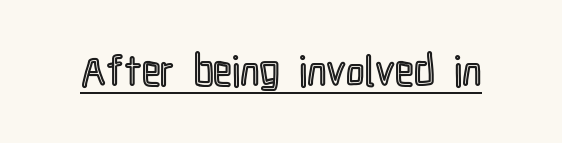
Here the designer chose a conventional face with non-uniform glyph widths. Nope, not italic — everything's standing straight. Underline: present. This sample uses plain, unmodified letter spacing.
